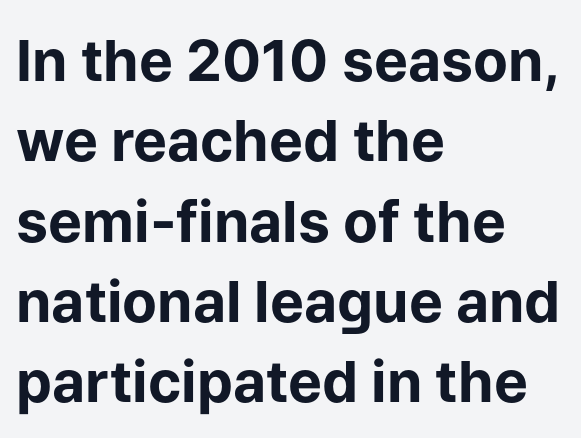
Q: Is the text bold? A: Yes.
Q: Is the text italic (slanted)? A: No, it is upright.
Q: Is the typeface a serif or a sans-serif typeface? A: Sans-serif.
Q: Is the text underlined? A: No.
Q: How is the paragraph aligned? A: Left-aligned.
Q: Is the spacing between letters normal or unusually wide? A: Normal.
Q: Is the spacing between lines tight, normal or loose? A: Normal.
Q: Width (condensed, normal, or wide)? A: Normal.
Q: Stroke contrast? A: Low.
Q: x-height? A: Medium.
Q: Monospaced? A: No.
